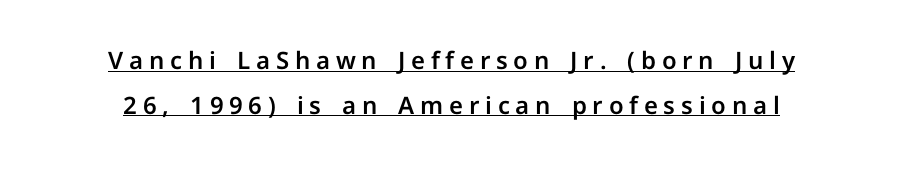
This sample is center-justified, so both line endings float freely. Descenders here cross a horizontal rule under the line. You can tell it's not italic because the verticals are truly vertical. The tracking jumps out immediately: characters are airy and widely separated.
